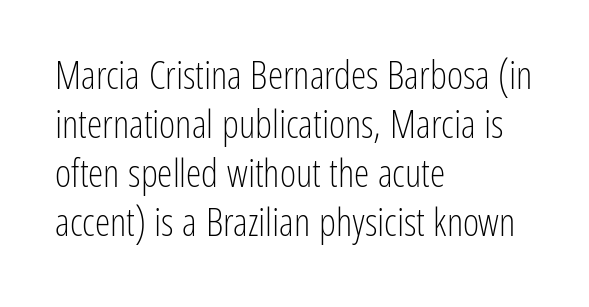
{"serif": "no", "italic": "no", "bold": "no", "weight": "light", "width": "condensed", "stroke_contrast": "low", "x_height": "medium", "monospaced": "no", "underline": "no", "align": "left", "line_spacing": "normal", "line_spacing_ratio": 1.26, "letter_spacing": "normal", "letter_spacing_em": 0.0, "glyph_px": 39}
